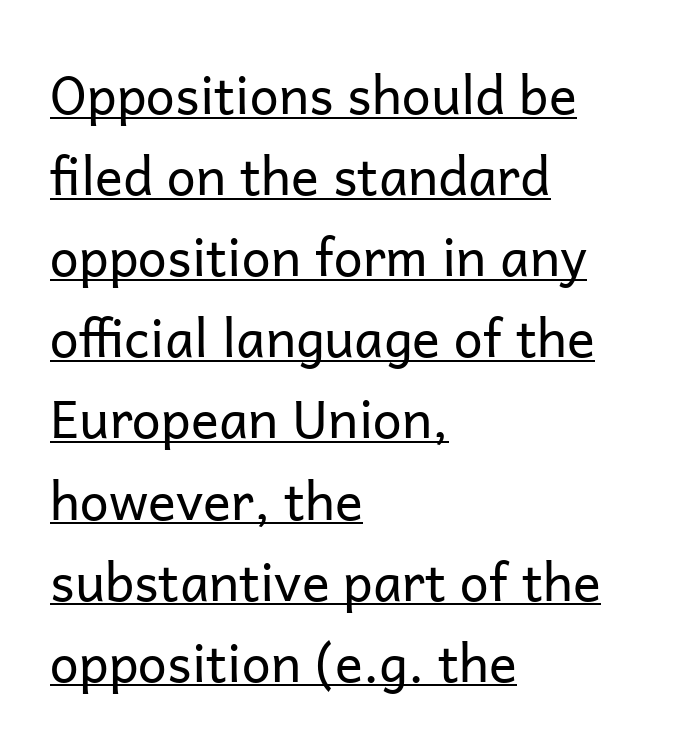
Q: Is the text bold? A: No.
Q: Is the text italic (slanted)? A: No, it is upright.
Q: Is the typeface a serif or a sans-serif typeface? A: Sans-serif.
Q: Is the text underlined? A: Yes.
Q: How is the paragraph aligned? A: Left-aligned.
Q: Is the spacing between letters normal or unusually wide? A: Normal.
Q: Is the spacing between lines tight, normal or loose? A: Normal.
Q: Width (condensed, normal, or wide)? A: Normal.
Q: Stroke contrast? A: Low.
Q: x-height? A: Medium.
Q: Monospaced? A: No.
